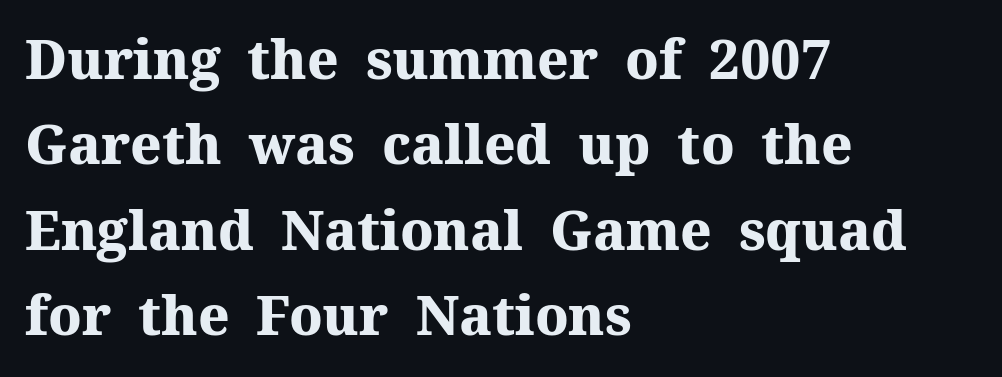
The image shows 54 px heavy serif type, upright; set left-aligned, normal line spacing (1.58x), normal letter spacing, not underlined; medium stroke contrast and a medium x-height.
